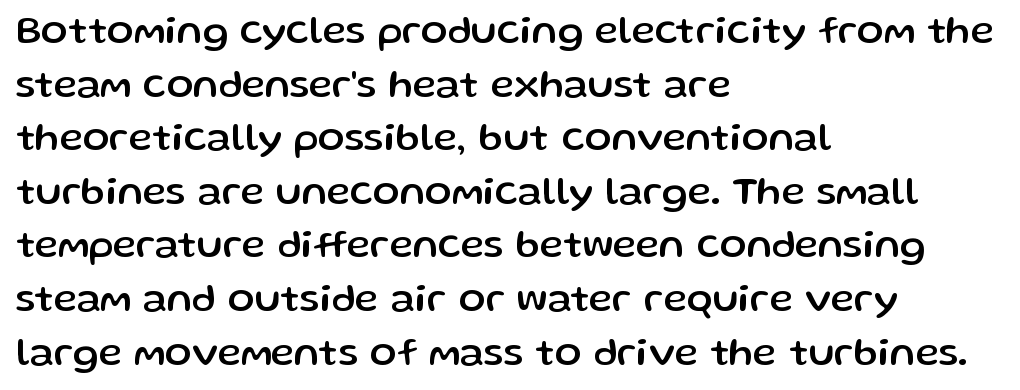
The image shows 40 px sans-serif type, upright; set left-aligned, normal line spacing (1.34x), normal letter spacing, not underlined; low stroke contrast and a medium x-height.
